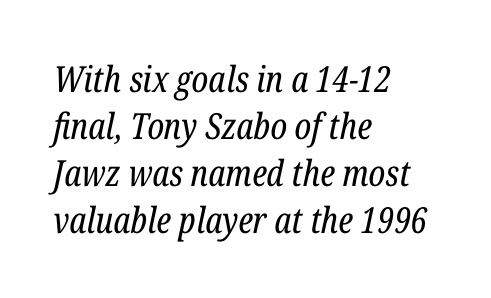
{"serif": "yes", "italic": "yes", "lean": "right", "slant_degrees": 12, "bold": "no", "weight": "regular", "width": "condensed", "stroke_contrast": "low", "x_height": "medium", "monospaced": "no", "underline": "no", "align": "left", "line_spacing": "normal", "line_spacing_ratio": 1.31, "letter_spacing": "normal", "letter_spacing_em": 0.0, "glyph_px": 36}
